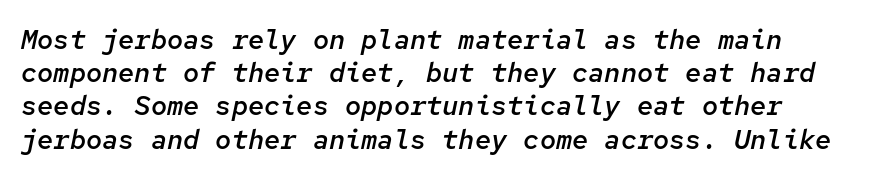
Q: Is the text bold? A: Semi-bold.
Q: Is the text italic (slanted)? A: Yes, it leans right by about 12 degrees.
Q: Is the text underlined? A: No.
Q: Is the spacing between letters normal or unusually wide? A: Normal.
